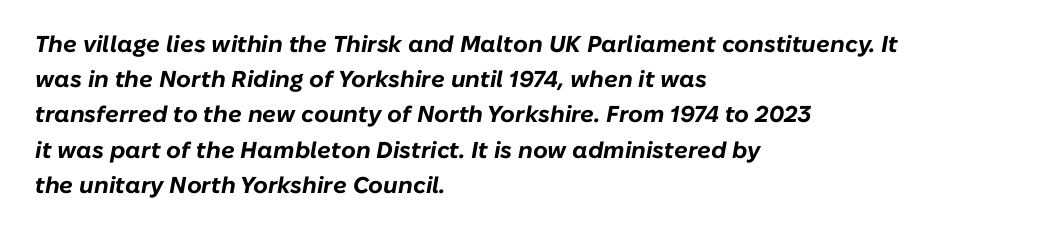
Descenders hang freely into open space. The passage is arranged the way most books set body copy — flush left. The strokes are fattened all the way to bold. Tracking value appears to be zero — textbook default spacing. It's the slanting kind of type. Whoever set this chose a conventional vertical rhythm.
